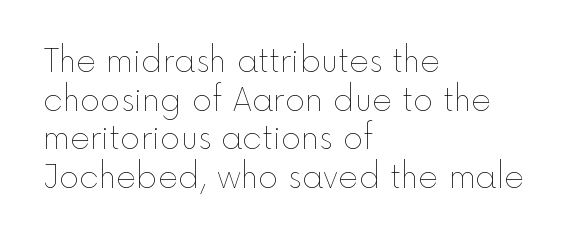
Whoever set this chose a conventional vertical rhythm. Bare-footed words on every line. The tracking reads as untouched default to a designer's eye. The typesetting does not lean heavy: it is not bold. Spacing verdict: proportional, widths tailored to each character.
